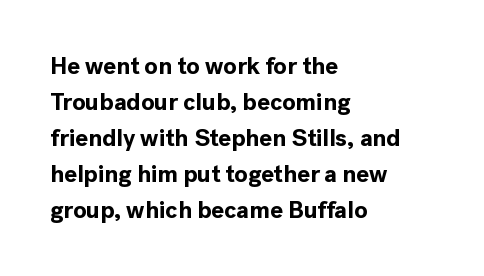
Q: Is the text bold? A: Yes.
Q: Is the text italic (slanted)? A: No, it is upright.
Q: Is the text underlined? A: No.
Q: How is the paragraph aligned? A: Left-aligned.
Q: Is the spacing between letters normal or unusually wide? A: Normal.
Q: Is the spacing between lines tight, normal or loose? A: Normal.
